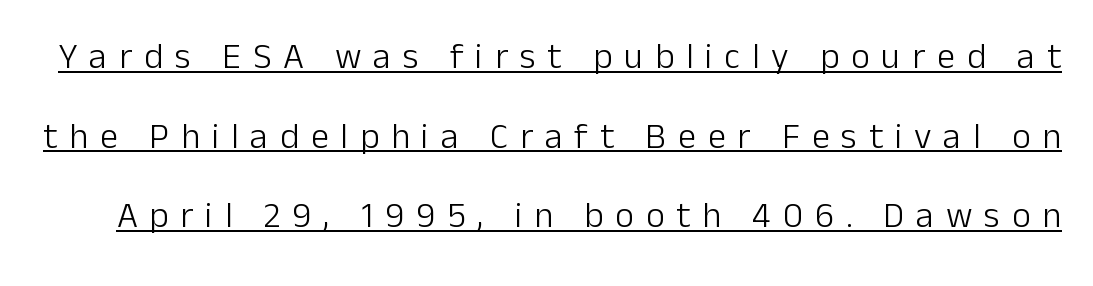
The face looks like a standard text weight, possibly lighter. The tracking jumps out immediately: characters are airy and widely separated. Ascenders rise straight up at ninety degrees. Unlike a traditional serif, this face leaves its strokes unadorned. A typesetter would call this leading open, well beyond the default.
